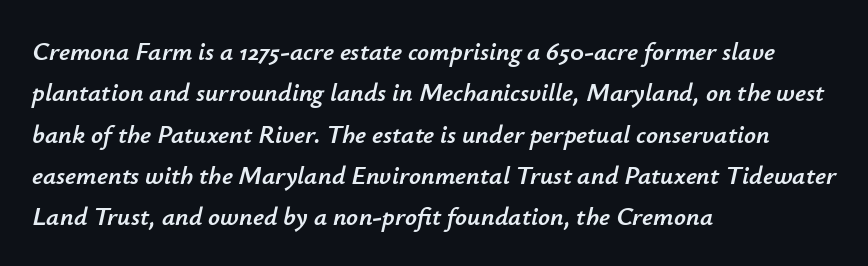
Rows of type keep a routine distance in the vertical direction. A typesetter would call this zero additional tracking. The rendering applies a slant to the glyphs. Where is the straight margin? On the left. No word sits above an underline.
